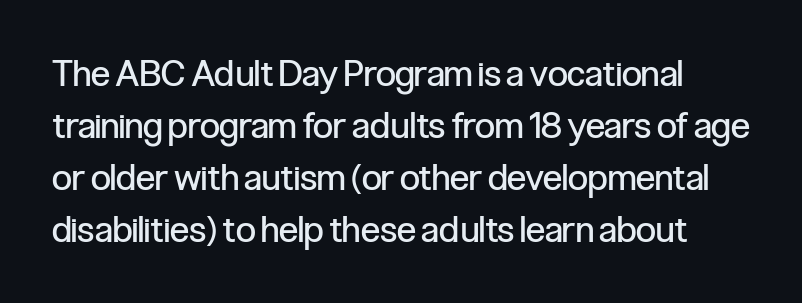
Q: Is the text bold? A: No.
Q: Is the text italic (slanted)? A: No, it is upright.
Q: Is the typeface a serif or a sans-serif typeface? A: Sans-serif.
Q: Is the text underlined? A: No.
Q: Is the spacing between letters normal or unusually wide? A: Normal.
Q: Is the spacing between lines tight, normal or loose? A: Normal.
Q: Width (condensed, normal, or wide)? A: Condensed.
Q: Stroke contrast? A: Low.
Q: x-height? A: Medium.
Q: Monospaced? A: No.
